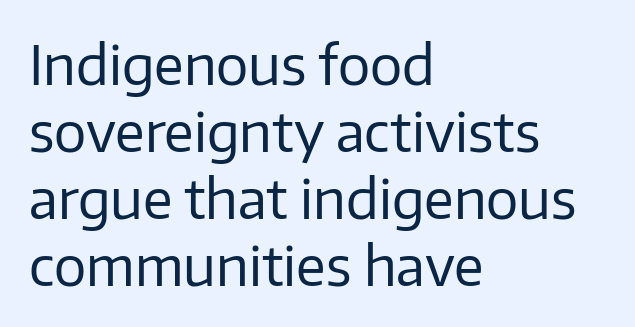
{"serif": "no", "italic": "no", "bold": "no", "weight": "regular", "width": "normal", "stroke_contrast": "low", "x_height": "medium", "monospaced": "no", "underline": "no", "align": "left", "line_spacing_ratio": 1.24, "letter_spacing": "normal", "letter_spacing_em": 0.0, "glyph_px": 54}
